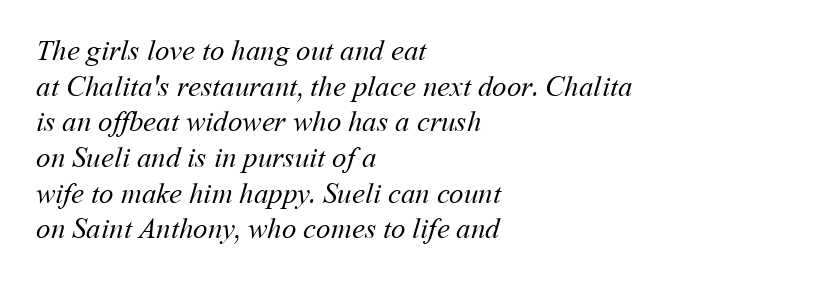
The image shows 29 px regular-weight type; set left-aligned, line spacing 1.23x, normal letter spacing, not underlined; medium stroke contrast and a medium x-height.
